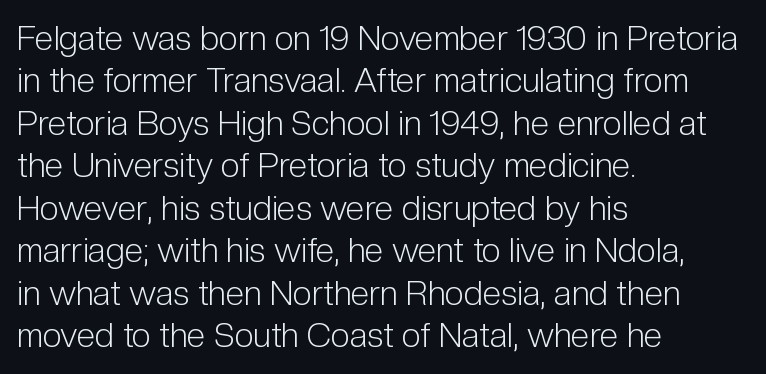
{"serif": "no", "italic": "no", "bold": "no", "weight": "light", "width": "condensed", "stroke_contrast": "low", "x_height": "medium", "monospaced": "no", "underline": "no", "align": "left", "line_spacing": "normal", "line_spacing_ratio": 1.25, "letter_spacing": "normal", "letter_spacing_em": 0.0, "glyph_px": 34}
